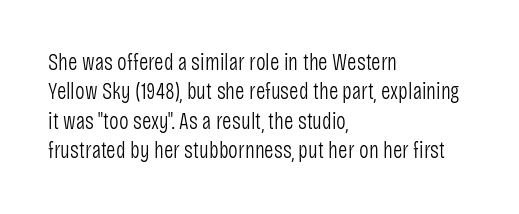
{"italic": "no", "bold": "no", "underline": "no", "align": "left", "line_spacing": "normal", "line_spacing_ratio": 1.28, "letter_spacing": "normal", "letter_spacing_em": 0.0, "glyph_px": 23}
